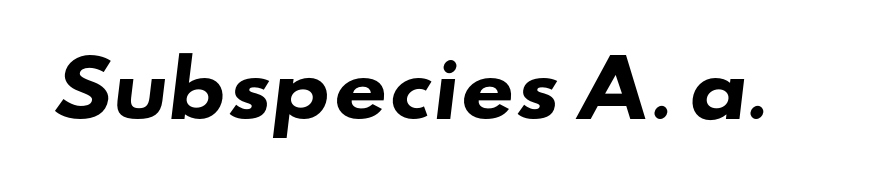
{"serif": "no", "bold": "yes", "weight": "heavy", "width": "wide", "stroke_contrast": "low", "x_height": "small", "monospaced": "no", "underline": "no", "letter_spacing": "normal", "letter_spacing_em": 0.0, "glyph_px": 75}
